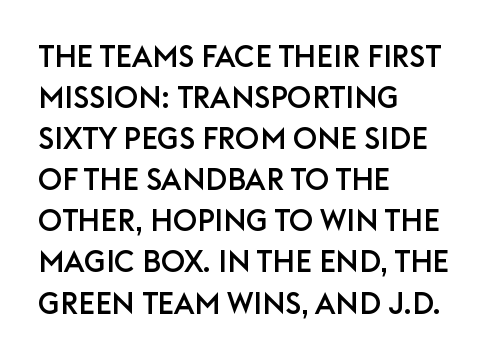
Type style note: lacks serifs. Where is the straight margin? On the left. The line texture is even and compact thanks to regular tracking. The words here are not underlined.
